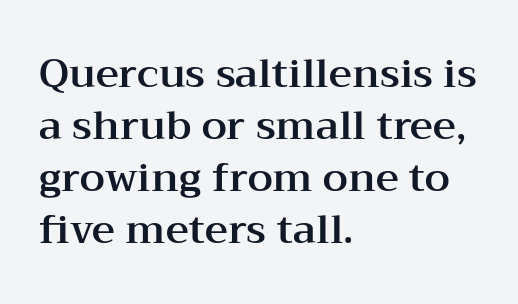
{"serif": "yes", "italic": "no", "width": "wide", "stroke_contrast": "medium", "x_height": "medium", "monospaced": "no", "underline": "no", "align": "left", "line_spacing": "normal", "line_spacing_ratio": 1.3, "letter_spacing": "normal", "letter_spacing_em": 0.0, "glyph_px": 40}
